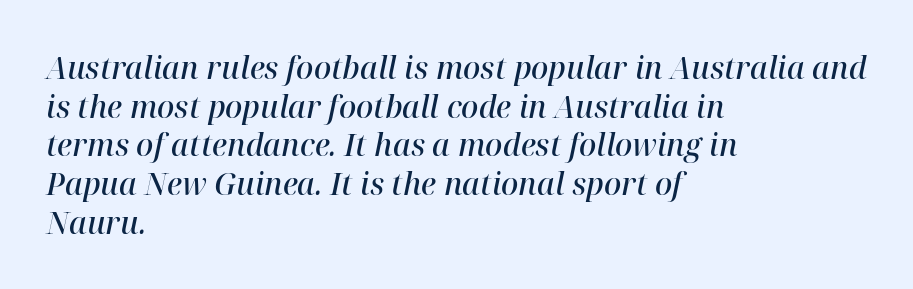
Q: Is the text bold? A: Semi-bold.
Q: Is the text italic (slanted)? A: Yes, it leans right by about 12 degrees.
Q: Is the typeface a serif or a sans-serif typeface? A: Serif.
Q: Is the text underlined? A: No.
Q: How is the paragraph aligned? A: Left-aligned.
Q: Is the spacing between letters normal or unusually wide? A: Normal.
Q: Is the spacing between lines tight, normal or loose? A: Normal.
Q: Width (condensed, normal, or wide)? A: Normal.
Q: Stroke contrast? A: High.
Q: x-height? A: Medium.
Q: Monospaced? A: No.
